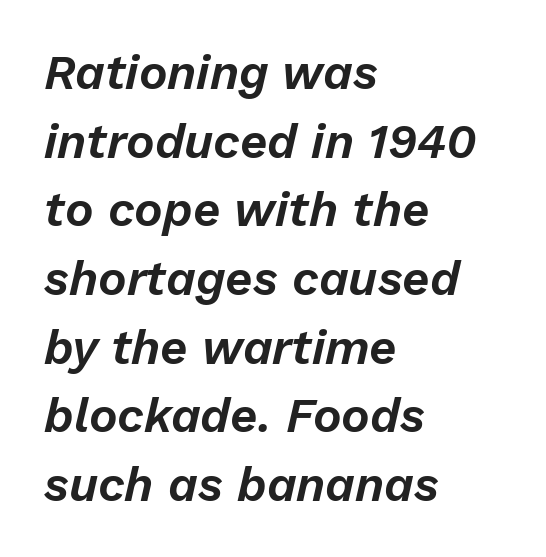
The font's italic variant was chosen for this text. These lines are rendered in a variable-pitch font. The typesetter chose a ragged-right arrangement here. Evenly set lines give the paragraph a standard silhouette. Observe the ordinary spacing: letters are neighbours, not strangers.
